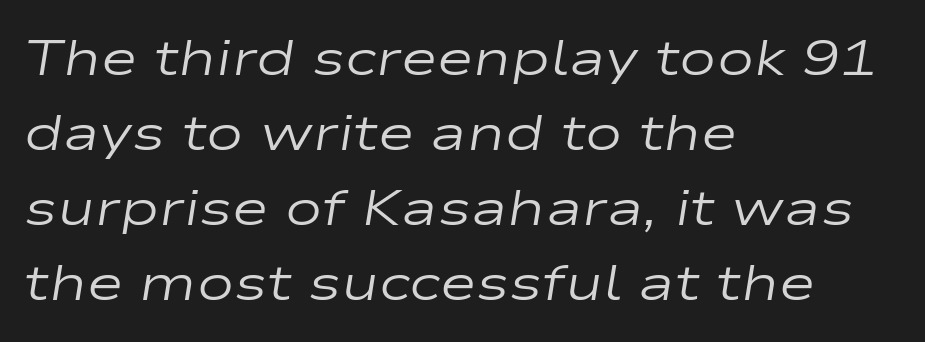
Q: Is the text bold? A: No.
Q: Is the text italic (slanted)? A: Yes, it leans right by about 9 degrees.
Q: Is the text underlined? A: No.
Q: How is the paragraph aligned? A: Left-aligned.
Q: Is the spacing between letters normal or unusually wide? A: Normal.
Q: Is the spacing between lines tight, normal or loose? A: Normal.
Q: Width (condensed, normal, or wide)? A: Wide.
Q: Stroke contrast? A: Low.
Q: x-height? A: Medium.
Q: Monospaced? A: No.
